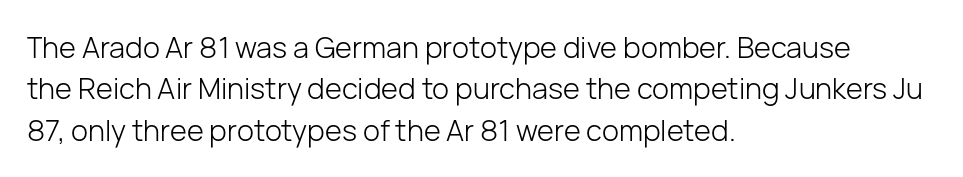
Q: Is the text bold? A: No.
Q: Is the text italic (slanted)? A: No, it is upright.
Q: Is the typeface a serif or a sans-serif typeface? A: Sans-serif.
Q: Is the text underlined? A: No.
Q: How is the paragraph aligned? A: Left-aligned.
Q: Is the spacing between letters normal or unusually wide? A: Normal.
Q: Is the spacing between lines tight, normal or loose? A: Normal.
Q: Width (condensed, normal, or wide)? A: Normal.
Q: Stroke contrast? A: Low.
Q: x-height? A: Medium.
Q: Monospaced? A: No.
